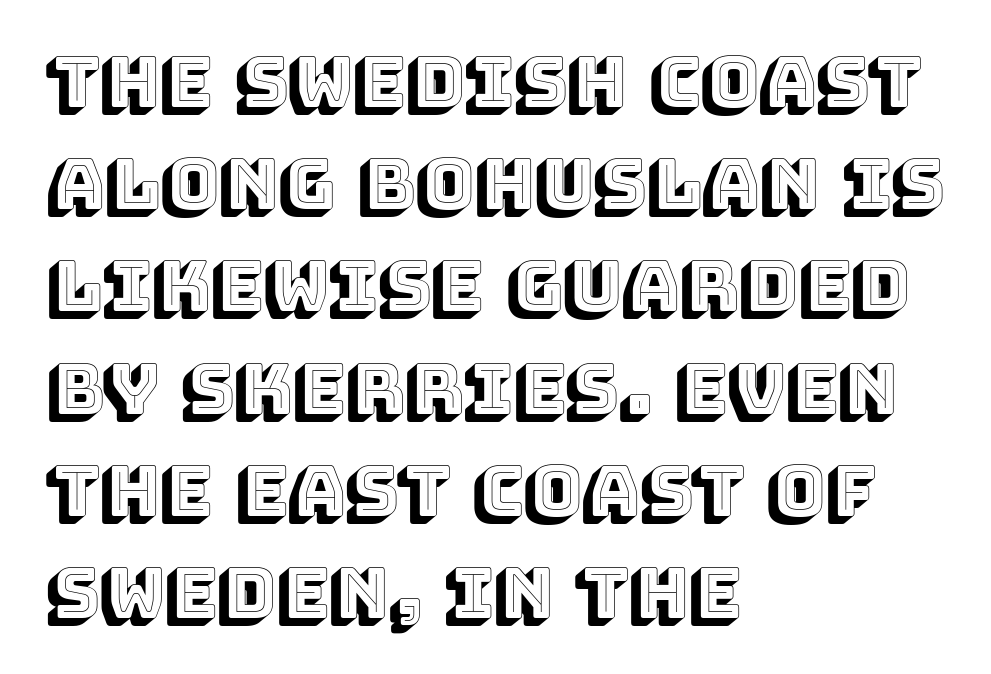
{"italic": "no", "width": "normal", "x_height": "large", "monospaced": "no", "underline": "no", "align": "left", "line_spacing": "normal", "line_spacing_ratio": 1.46, "letter_spacing": "normal", "letter_spacing_em": 0.0, "glyph_px": 70}
